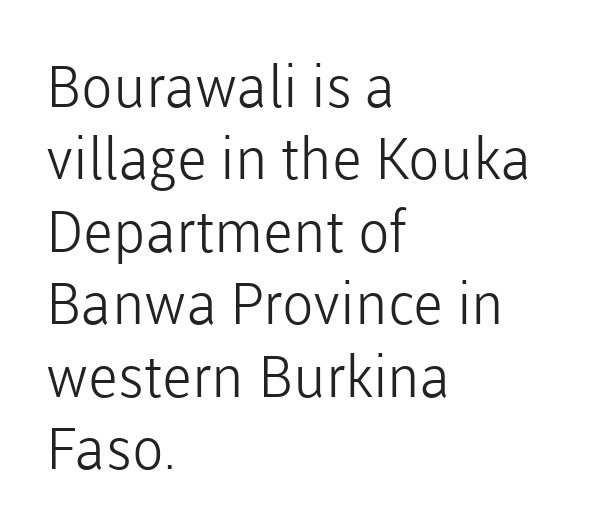
Q: Is the text bold? A: No.
Q: Is the text italic (slanted)? A: No, it is upright.
Q: Is the typeface a serif or a sans-serif typeface? A: Sans-serif.
Q: Is the text underlined? A: No.
Q: How is the paragraph aligned? A: Left-aligned.
Q: Is the spacing between letters normal or unusually wide? A: Normal.
Q: Is the spacing between lines tight, normal or loose? A: Normal.
Q: Width (condensed, normal, or wide)? A: Normal.
Q: Stroke contrast? A: Low.
Q: x-height? A: Medium.
Q: Monospaced? A: No.
